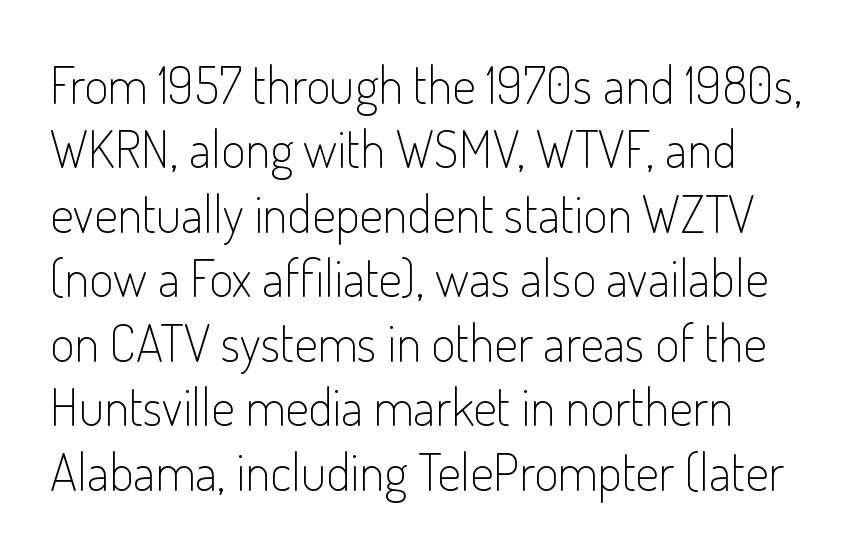
{"serif": "no", "italic": "no", "bold": "no", "weight": "light", "width": "condensed", "stroke_contrast": "low", "x_height": "small", "monospaced": "no", "underline": "no", "align": "left", "line_spacing_ratio": 1.24, "letter_spacing": "normal", "letter_spacing_em": 0.0, "glyph_px": 52}
